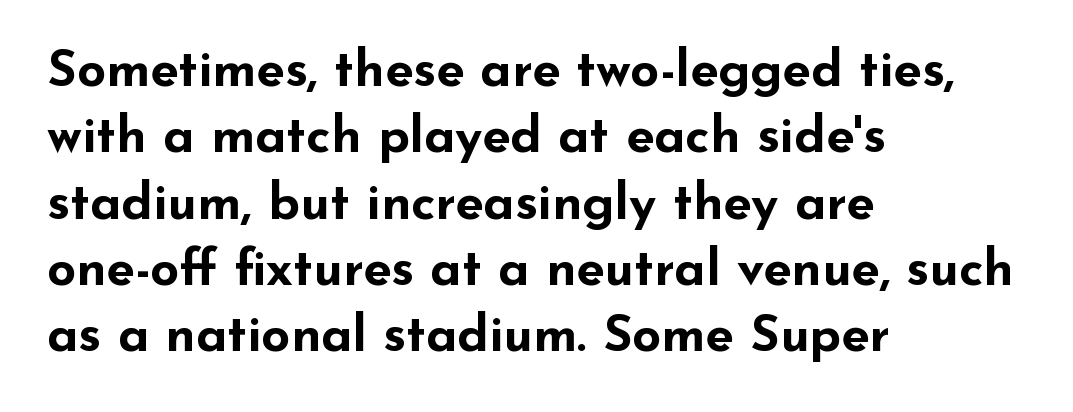
The image shows 51 px bold, wide sans-serif type, upright; set left-aligned, normal line spacing (1.3x), normal letter spacing, not underlined; low stroke contrast and a small x-height.
